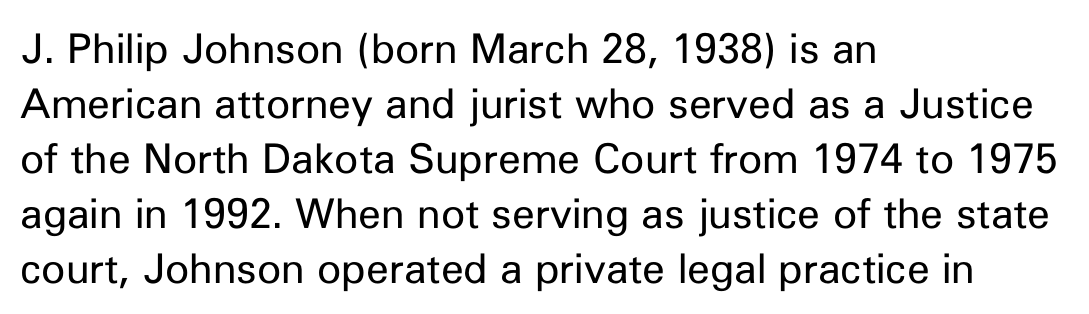
The image shows 41 px regular-weight sans-serif type, upright; set left-aligned, normal line spacing (1.34x), normal letter spacing, not underlined; low stroke contrast and a medium x-height.
